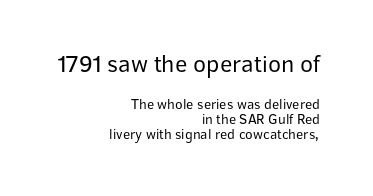
The image shows 24 px text type, upright; set right-aligned, tight line spacing (1.07x), normal letter spacing, not underlined; the first (top) block is 1.71x larger.
